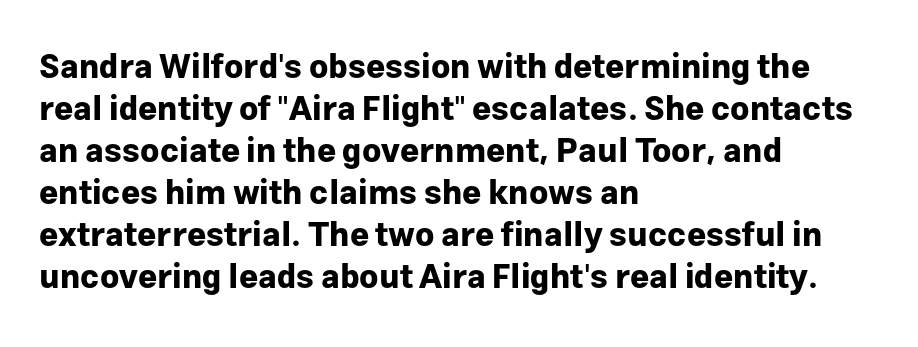
{"serif": "no", "italic": "no", "bold": "yes", "weight": "bold", "width": "normal", "stroke_contrast": "low", "x_height": "medium", "monospaced": "no", "underline": "no", "align": "left", "line_spacing": "normal", "line_spacing_ratio": 1.27, "letter_spacing": "normal", "letter_spacing_em": 0.0, "glyph_px": 33}
